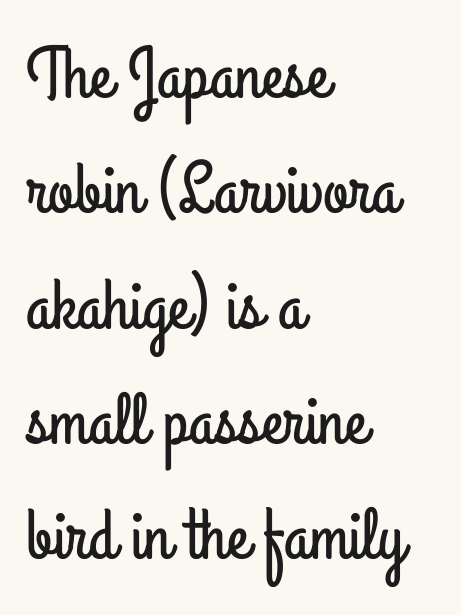
{"serif": "no", "italic": "no", "width": "condensed", "stroke_contrast": "low", "x_height": "small", "monospaced": "no", "underline": "no", "align": "left", "line_spacing": "normal", "line_spacing_ratio": 1.58, "letter_spacing": "normal", "letter_spacing_em": 0.0, "glyph_px": 73}
